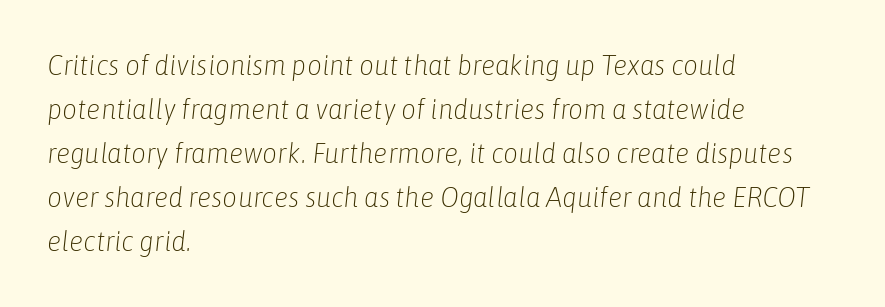
Q: Is the text bold? A: No.
Q: Is the text italic (slanted)? A: Yes, it leans right by about 6 degrees.
Q: Is the text underlined? A: No.
Q: How is the paragraph aligned? A: Left-aligned.
Q: Is the spacing between letters normal or unusually wide? A: Normal.
Q: Is the spacing between lines tight, normal or loose? A: Normal.
Q: Width (condensed, normal, or wide)? A: Condensed.
Q: Stroke contrast? A: Low.
Q: x-height? A: Medium.
Q: Monospaced? A: No.
